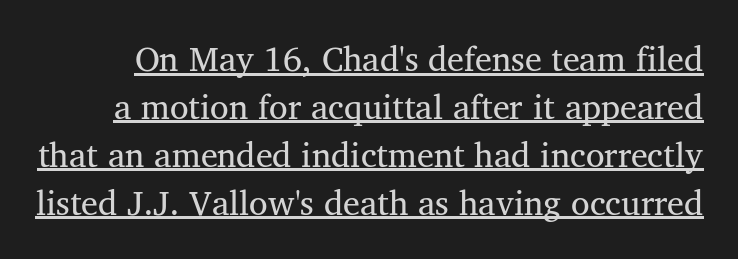
The image shows 34 px regular-weight serif type, upright; set normal line spacing (1.41x), normal letter spacing, underlined; medium stroke contrast and a medium x-height.
